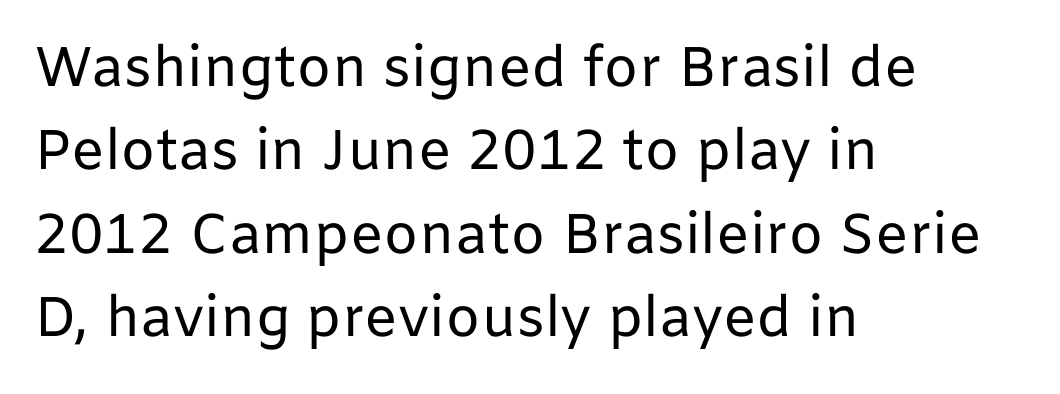
The image shows 56 px regular-weight sans-serif type, upright; set left-aligned, normal line spacing (1.49x), normal letter spacing, not underlined; low stroke contrast and a medium x-height.
